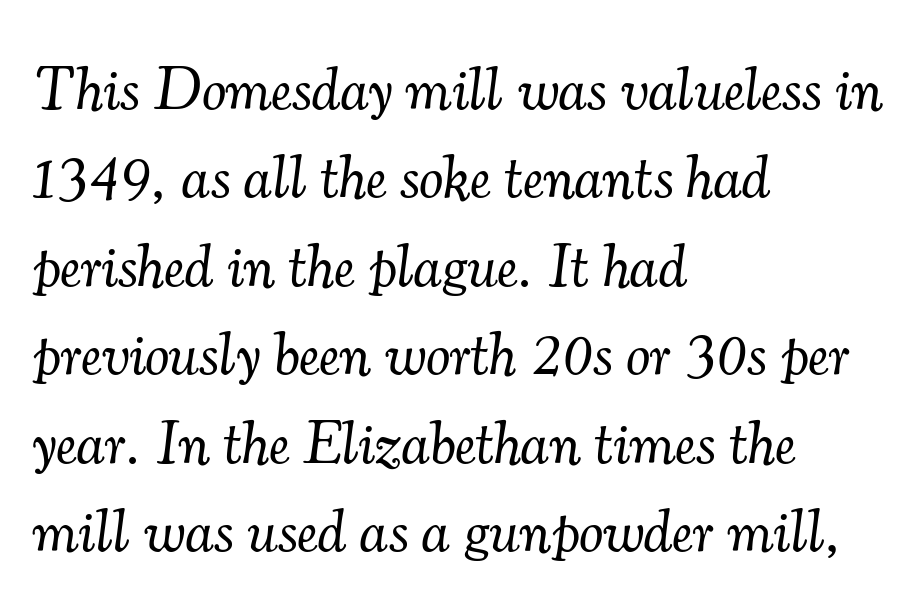
Q: Is the text bold? A: No.
Q: Is the text italic (slanted)? A: Yes, it leans right by about 7 degrees.
Q: Is the typeface a serif or a sans-serif typeface? A: Serif.
Q: Is the text underlined? A: No.
Q: How is the paragraph aligned? A: Left-aligned.
Q: Is the spacing between letters normal or unusually wide? A: Normal.
Q: Is the spacing between lines tight, normal or loose? A: Normal.
Q: Width (condensed, normal, or wide)? A: Normal.
Q: Stroke contrast? A: Medium.
Q: x-height? A: Small.
Q: Monospaced? A: No.
